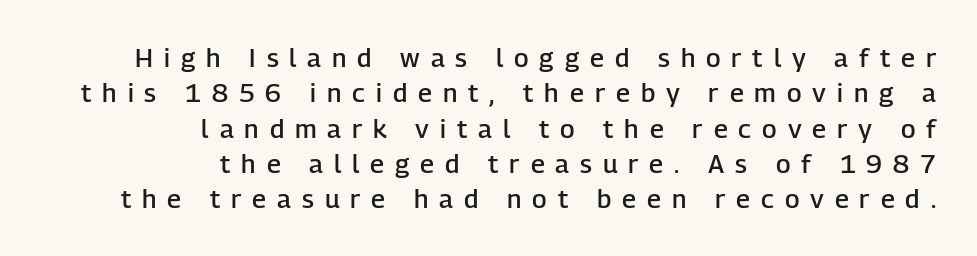
Check under the words: just untouched page. These words are printed semibold, heavier than regular yet not bold. Honestly, the letter spacing is so wide it's the main thing you notice. Leading matches the norm, producing a regular column.
